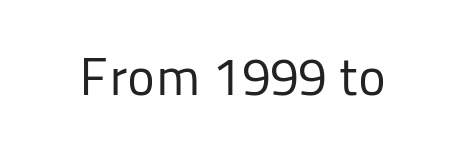
Q: Is the text bold? A: No.
Q: Is the text italic (slanted)? A: No, it is upright.
Q: Is the typeface a serif or a sans-serif typeface? A: Sans-serif.
Q: Is the text underlined? A: No.
Q: Is the spacing between letters normal or unusually wide? A: Normal.
Q: Width (condensed, normal, or wide)? A: Normal.
Q: Stroke contrast? A: Low.
Q: x-height? A: Medium.
Q: Monospaced? A: No.
